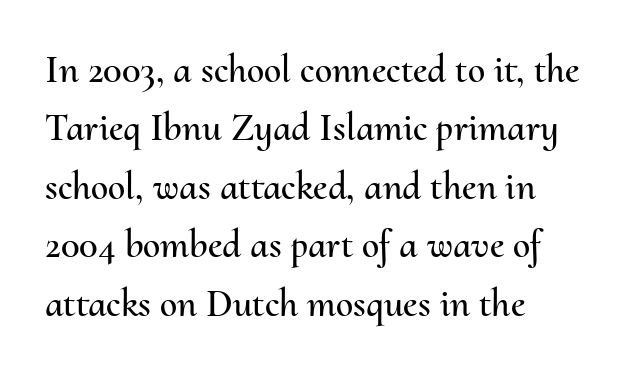
Q: Is the text italic (slanted)? A: No, it is upright.
Q: Is the text underlined? A: No.
Q: How is the paragraph aligned? A: Left-aligned.
Q: Is the spacing between letters normal or unusually wide? A: Normal.
Q: Is the spacing between lines tight, normal or loose? A: Normal.
Q: Width (condensed, normal, or wide)? A: Normal.
Q: Stroke contrast? A: Medium.
Q: x-height? A: Small.
Q: Monospaced? A: No.
